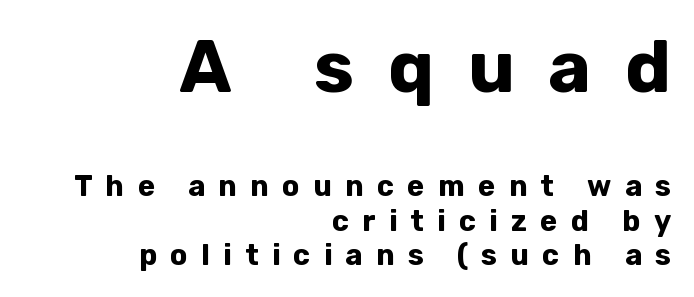
Q: Is the text bold? A: Yes.
Q: Is the text italic (slanted)? A: No, it is upright.
Q: Is the typeface a serif or a sans-serif typeface? A: Sans-serif.
Q: Is the text underlined? A: No.
Q: How is the paragraph aligned? A: Right-aligned.
Q: Is the spacing between letters normal or unusually wide? A: Unusually wide.
Q: Which block of text is set in a larger size, the first (top) or the second (bottom)? A: The first (top) one.
Q: Width (condensed, normal, or wide)? A: Normal.
Q: Stroke contrast? A: Low.
Q: x-height? A: Medium.
Q: Monospaced? A: No.
